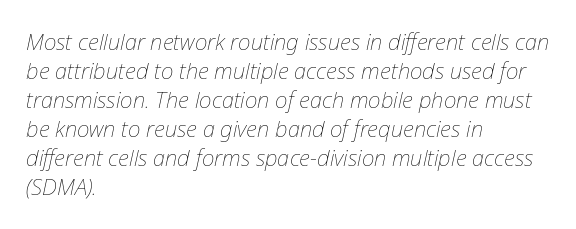
Q: Is the text bold? A: No.
Q: Is the text italic (slanted)? A: Yes, it leans right by about 12 degrees.
Q: Is the text underlined? A: No.
Q: How is the paragraph aligned? A: Left-aligned.
Q: Is the spacing between letters normal or unusually wide? A: Normal.
Q: Is the spacing between lines tight, normal or loose? A: Normal.
